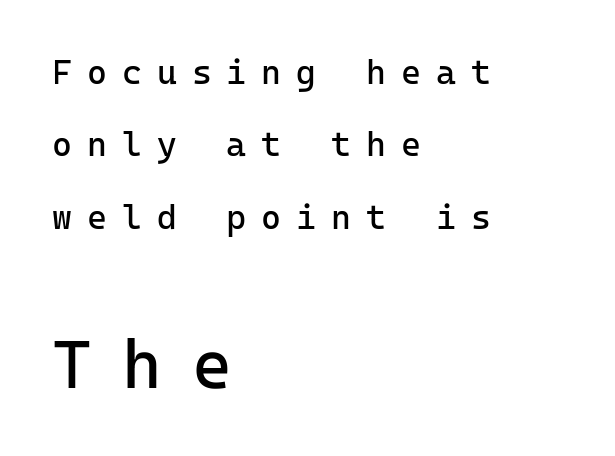
Q: Is the text bold? A: No.
Q: Is the text italic (slanted)? A: No, it is upright.
Q: Is the typeface a serif or a sans-serif typeface? A: Sans-serif.
Q: Is the text underlined? A: No.
Q: How is the paragraph aligned? A: Left-aligned.
Q: Is the spacing between letters normal or unusually wide? A: Unusually wide.
Q: Is the spacing between lines tight, normal or loose? A: Loose.
Q: Which block of text is set in a larger size, the first (top) or the second (bottom)? A: The second (bottom) one.
Q: Width (condensed, normal, or wide)? A: Normal.
Q: Stroke contrast? A: Low.
Q: x-height? A: Medium.
Q: Monospaced? A: Yes.
